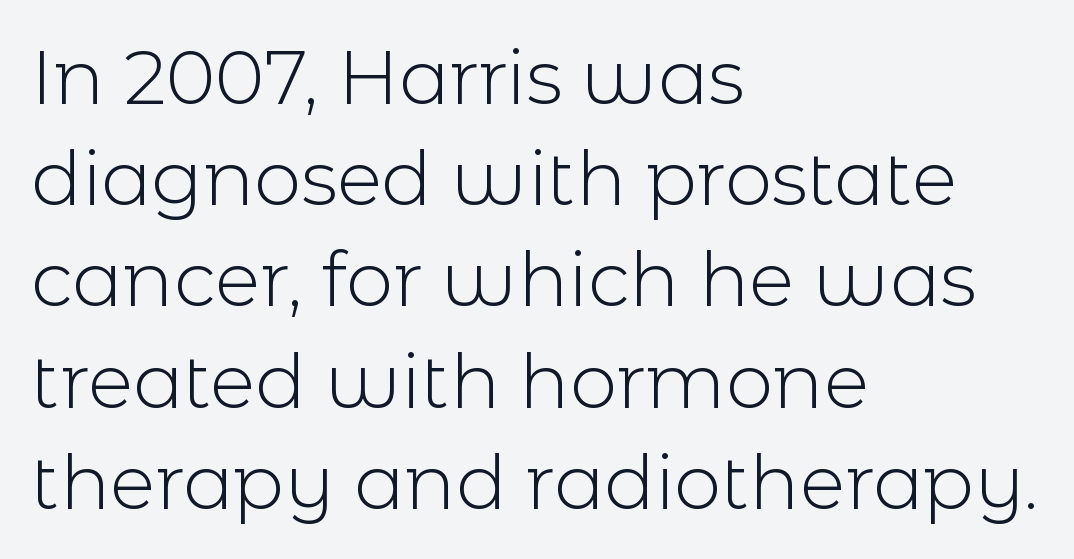
The image shows 75 px light sans-serif type, upright; set left-aligned, normal line spacing (1.35x), normal letter spacing, not underlined; a medium x-height.
